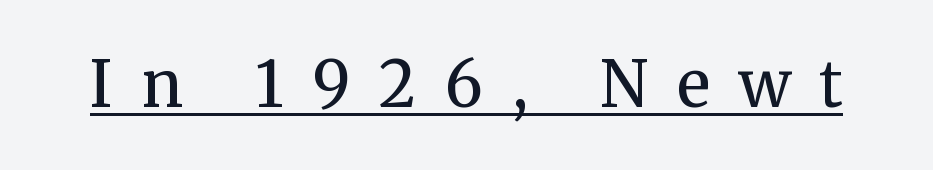
{"serif": "yes", "italic": "no", "bold": "no", "weight": "regular", "width": "normal", "stroke_contrast": "medium", "x_height": "medium", "monospaced": "no", "underline": "yes", "letter_spacing": "wide", "letter_spacing_em": 0.46, "glyph_px": 63}
